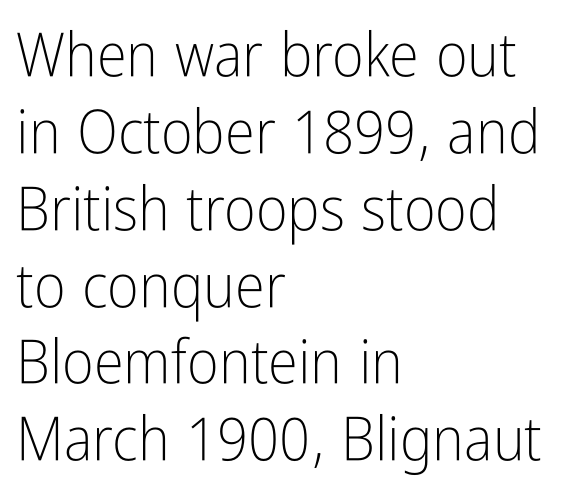
Ordinary non-slanted type is in use. Weight class: somewhere from thin through regular. Any mark beneath the type? The region is blank. The glyphs in this specimen are sans serif. A classic flush-left, rag-right setting is used for this passage.
